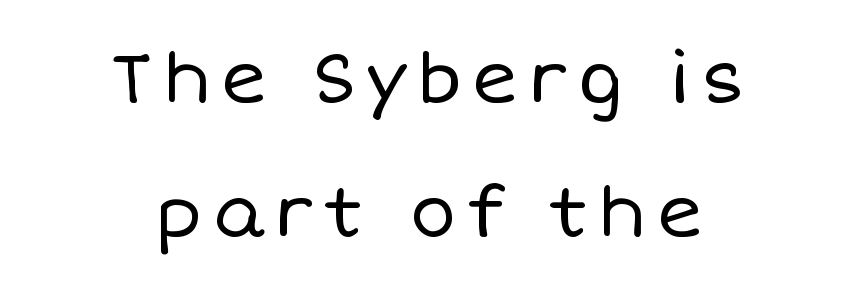
{"italic": "no", "bold": "no", "weight": "regular", "width": "normal", "stroke_contrast": "low", "x_height": "large", "monospaced": "no", "underline": "no", "align": "center", "line_spacing": "loose", "line_spacing_ratio": 1.91, "glyph_px": 70}
